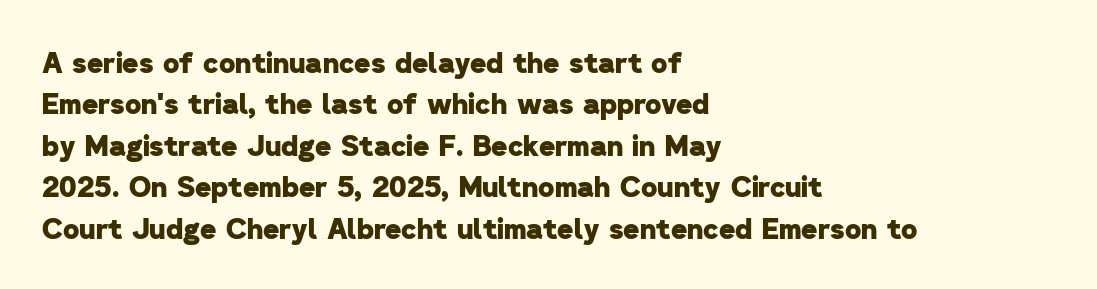
The image shows 28 px heavy sans-serif type; set left-aligned, normal line spacing (1.48x), normal letter spacing, not underlined; low stroke contrast and a medium x-height.
